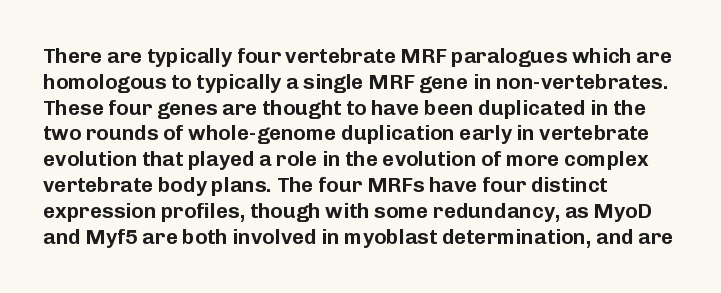
{"italic": "no", "underline": "no", "align": "left", "line_spacing_ratio": 1.23, "letter_spacing": "normal", "letter_spacing_em": 0.0, "glyph_px": 21}
